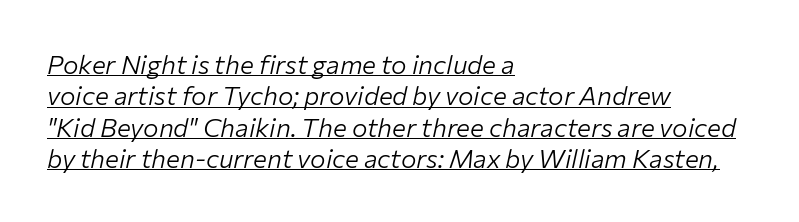
The image shows 26 px text type, italic (leaning right); set left-aligned, line spacing 1.21x, normal letter spacing, underlined.
